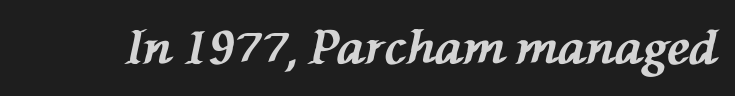
{"italic": "yes", "lean": "left", "slant_degrees": 76, "bold": "yes", "weight": "bold", "width": "normal", "stroke_contrast": "medium", "x_height": "medium", "monospaced": "no", "underline": "no", "letter_spacing": "normal", "letter_spacing_em": 0.0, "glyph_px": 47}
